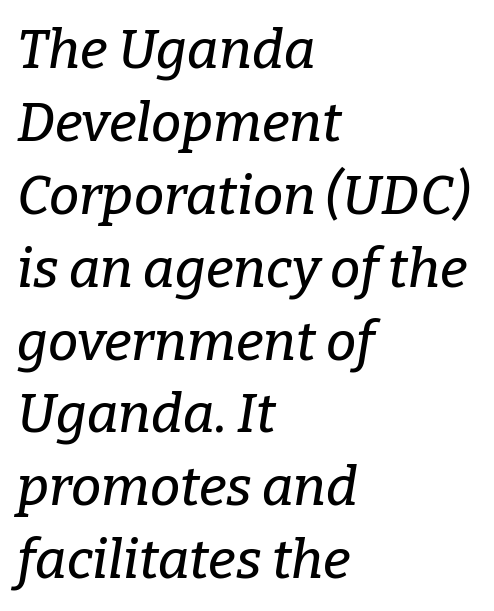
The image shows 54 px serif type, italic (leaning right); set left-aligned, normal line spacing (1.35x), normal letter spacing, not underlined; low stroke contrast and a medium x-height.
